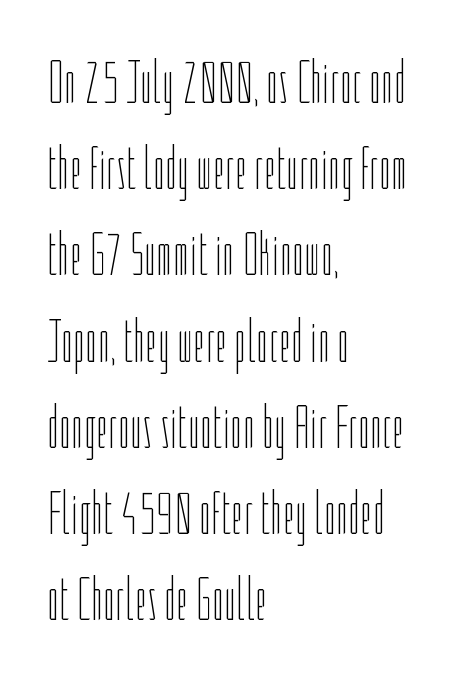
The image shows 62 px thin, condensed type, upright; set left-aligned, normal line spacing (1.39x), normal letter spacing, not underlined; low stroke contrast and a medium x-height.
